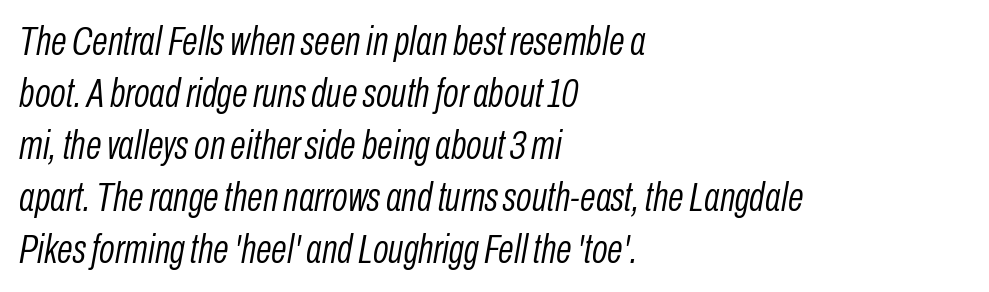
The image shows 41 px light, condensed type, italic (leaning right); set left-aligned, normal line spacing (1.27x), normal letter spacing, not underlined; low stroke contrast and a medium x-height.
